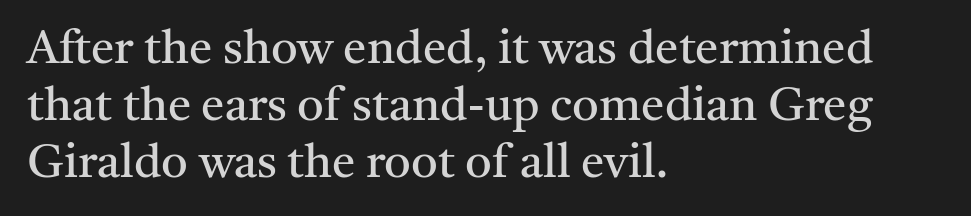
The image shows 47 px regular-weight serif type, upright; set left-aligned, line spacing 1.21x, normal letter spacing, not underlined; medium stroke contrast and a medium x-height.
